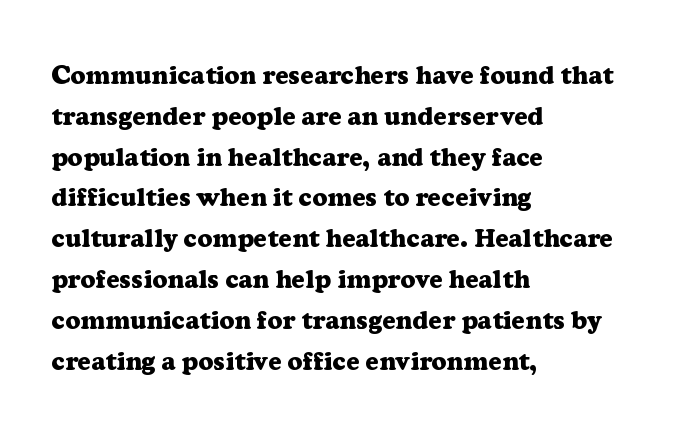
{"italic": "no", "bold": "yes", "underline": "no", "align": "left", "line_spacing": "normal", "line_spacing_ratio": 1.57, "letter_spacing": "normal", "letter_spacing_em": 0.0, "glyph_px": 26}
